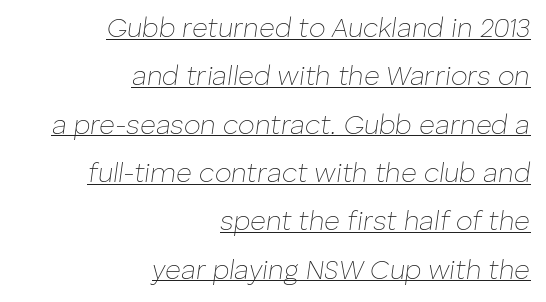
The image shows 27 px text type, italic (leaning right); set right-aligned, line spacing 1.79x, normal letter spacing, underlined.
